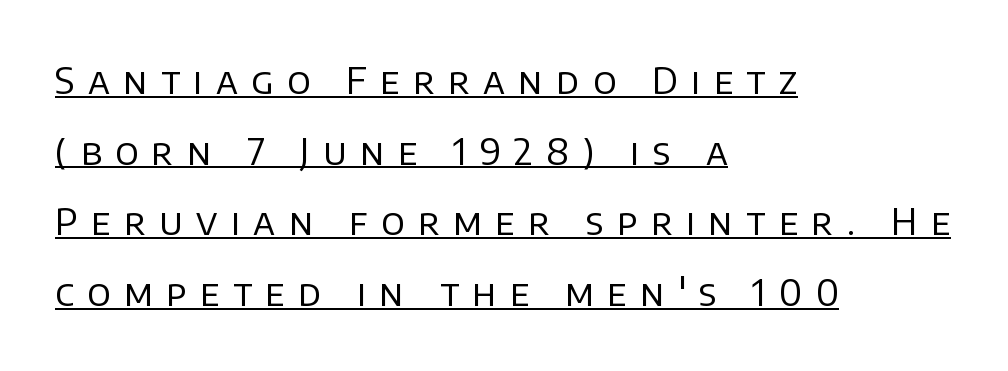
Compared with typical body copy, the letter spacing here is much looser. Short and long lines alike share a common starting point at left. The line-height multiplier appears high, well above default. This rendering features underlined lettering.
